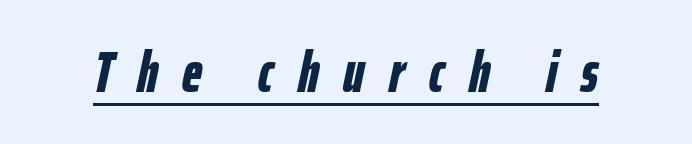
Q: Is the text bold? A: Yes.
Q: Is the text italic (slanted)? A: Yes, it leans right by about 12 degrees.
Q: Is the text underlined? A: Yes.
Q: Is the spacing between letters normal or unusually wide? A: Unusually wide.
Q: Width (condensed, normal, or wide)? A: Condensed.
Q: Stroke contrast? A: Low.
Q: x-height? A: Medium.
Q: Monospaced? A: No.
